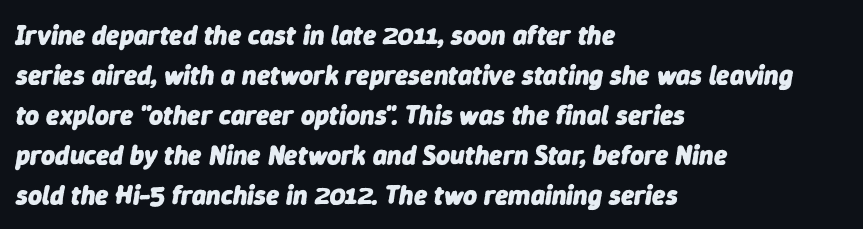
Q: Is the text bold? A: Yes.
Q: Is the text italic (slanted)? A: Yes, it leans right by about 9 degrees.
Q: Is the text underlined? A: No.
Q: How is the paragraph aligned? A: Left-aligned.
Q: Is the spacing between letters normal or unusually wide? A: Normal.
Q: Is the spacing between lines tight, normal or loose? A: Normal.
